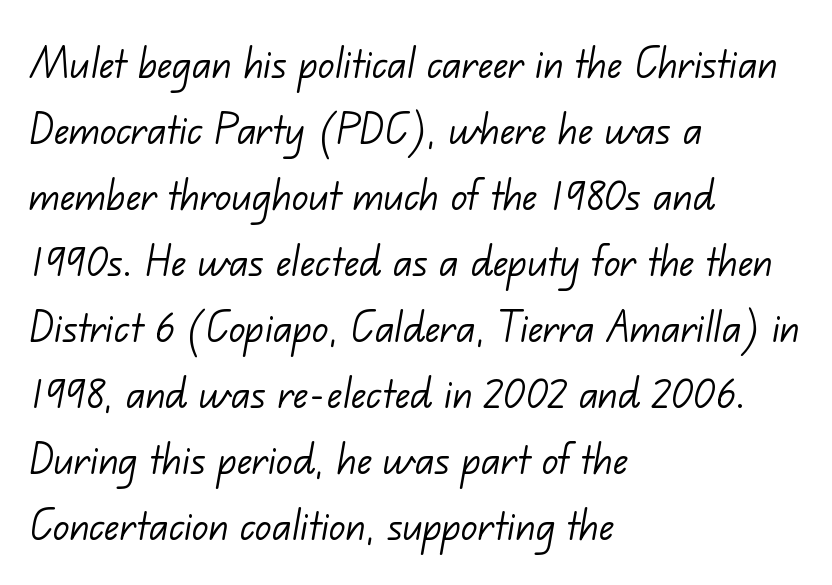
Bold? No — there's no thickening of the strokes. Typographically, this falls in the sans-serif category. This sample uses plain, unmodified letter spacing. If you drew a ruler down the left edge, every line would touch it. You could not count columns in this text — the font is proportionally spaced.
